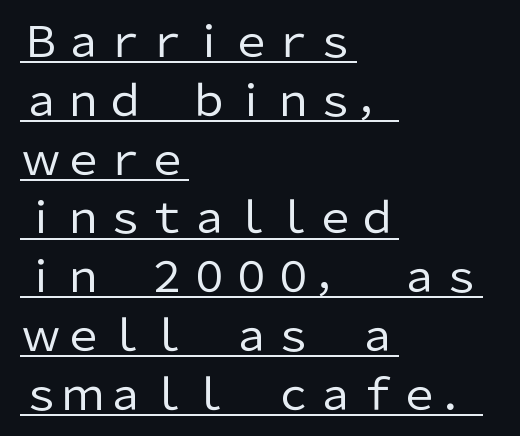
Teacher's note: observe the even left margin — that is flush-left alignment. Does the leading feel generous? No, just average. Look at the tracking — it's just the regular setting, nothing added. In terms of posture, this sample is upright.
